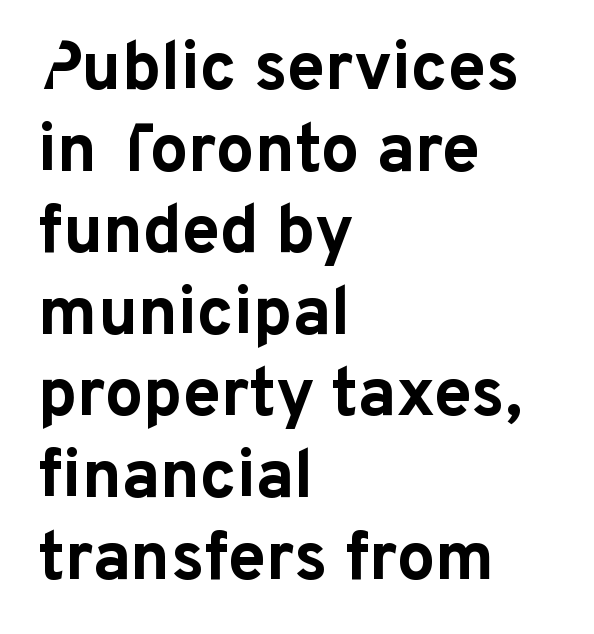
The image shows 68 px bold sans-serif type, upright; set left-aligned, line spacing 1.2x, normal letter spacing, not underlined; low stroke contrast and a medium x-height.
